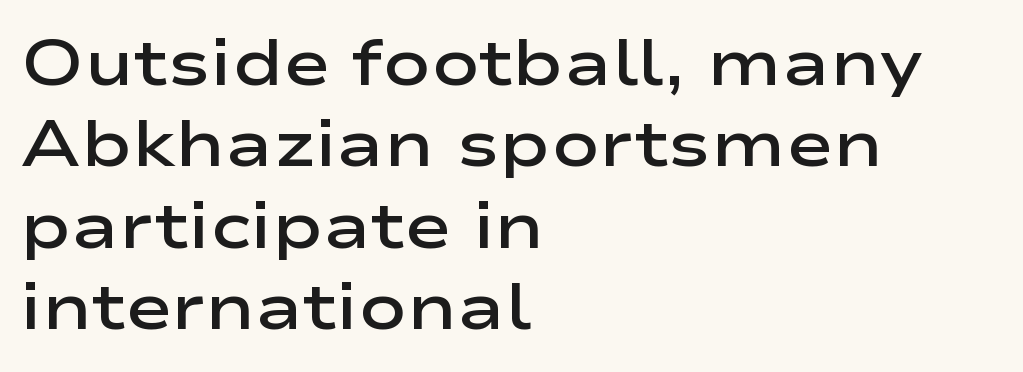
The image shows 64 px semibold, wide sans-serif type, upright; set left-aligned, normal line spacing (1.27x), normal letter spacing, not underlined; low stroke contrast and a medium x-height.
